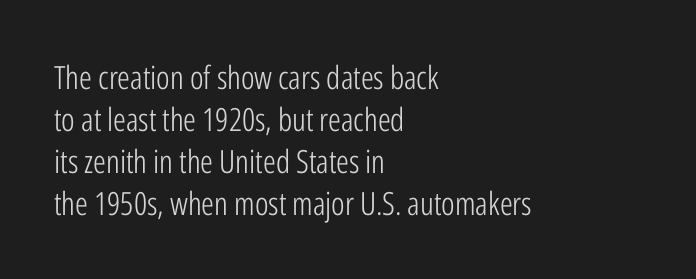
Q: Is the text bold? A: No.
Q: Is the text italic (slanted)? A: No, it is upright.
Q: Is the typeface a serif or a sans-serif typeface? A: Sans-serif.
Q: Is the text underlined? A: No.
Q: How is the paragraph aligned? A: Left-aligned.
Q: Is the spacing between letters normal or unusually wide? A: Normal.
Q: Is the spacing between lines tight, normal or loose? A: Normal.
Q: Width (condensed, normal, or wide)? A: Condensed.
Q: Stroke contrast? A: Low.
Q: x-height? A: Medium.
Q: Monospaced? A: No.
